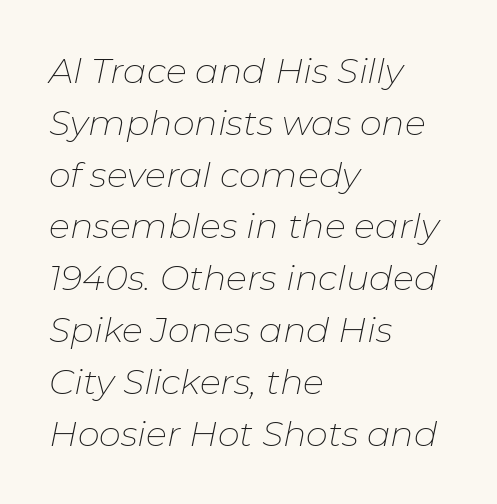
The image shows 35 px thin type, italic (leaning right); set left-aligned, normal line spacing (1.48x), normal letter spacing, not underlined; low stroke contrast and a medium x-height.
